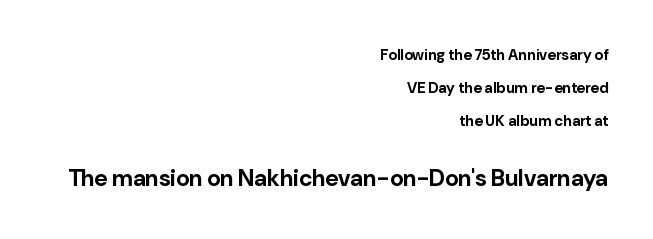
The image shows 23 px bold type, upright; set right-aligned, loose line spacing (2.21x), normal letter spacing, not underlined; the second (bottom) block is 1.53x larger.
